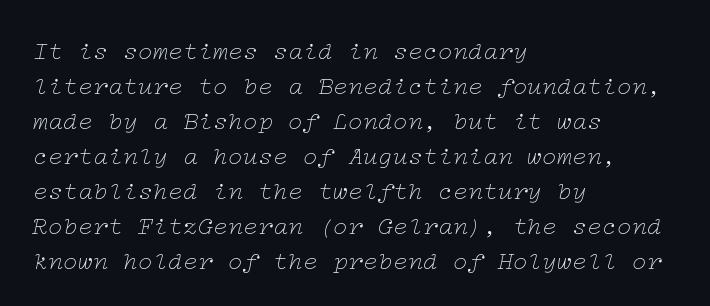
The image shows 25 px text type, italic (leaning right); set left-aligned, normal line spacing (1.4x), normal letter spacing, not underlined.
